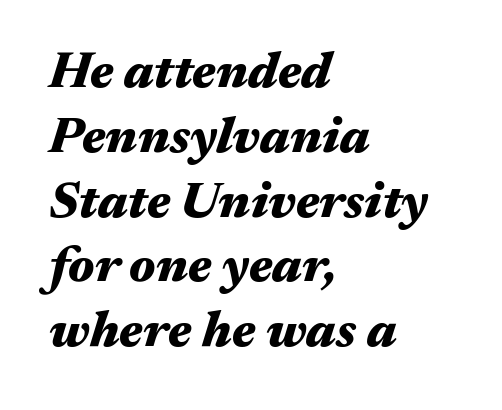
{"italic": "yes", "lean": "right", "slant_degrees": 17, "bold": "yes", "weight": "heavy", "width": "wide", "stroke_contrast": "medium", "x_height": "medium", "monospaced": "no", "underline": "no", "align": "left", "line_spacing": "normal", "line_spacing_ratio": 1.27, "letter_spacing": "normal", "letter_spacing_em": 0.0, "glyph_px": 51}
